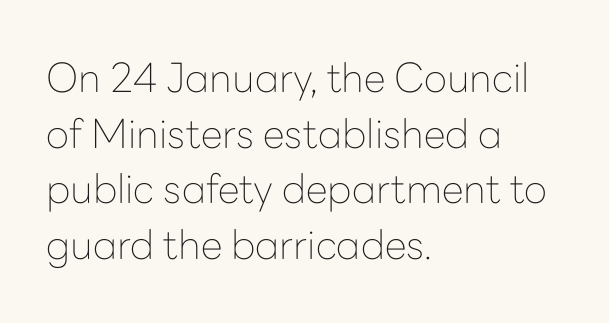
{"serif": "no", "italic": "no", "bold": "no", "weight": "thin", "width": "normal", "stroke_contrast": "low", "x_height": "medium", "monospaced": "no", "underline": "no", "align": "left", "line_spacing": "normal", "line_spacing_ratio": 1.39, "letter_spacing": "normal", "letter_spacing_em": 0.0, "glyph_px": 40}
